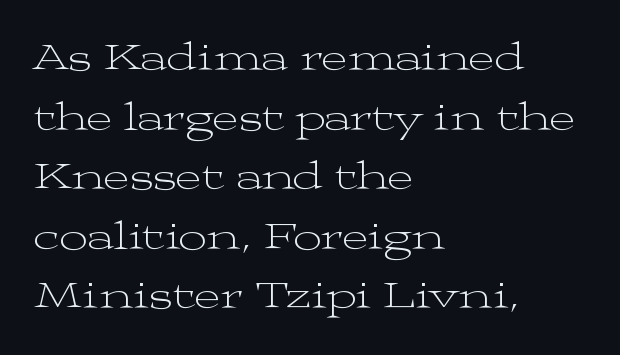
A typesetter would call this leading conventional body-copy spacing. The letters sit at their default tracking, neither squeezed nor spread. Letters rest on an invisible, unmarked baseline. The typesetting does not lean heavy: it is not bold. Posture: straight, roman, zero tilt. In CSS terms this would be text-align: left.
